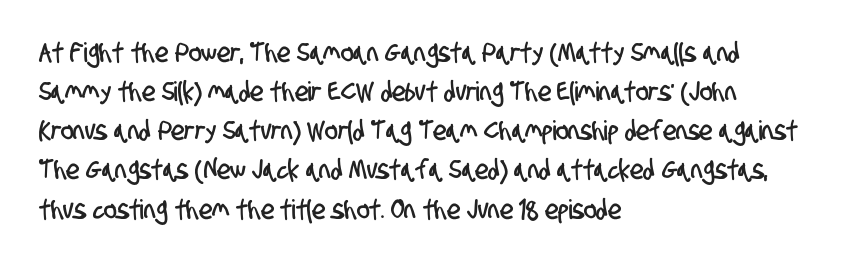
Q: Is the text underlined? A: No.
Q: How is the paragraph aligned? A: Left-aligned.
Q: Is the spacing between letters normal or unusually wide? A: Normal.
Q: Is the spacing between lines tight, normal or loose? A: Normal.
